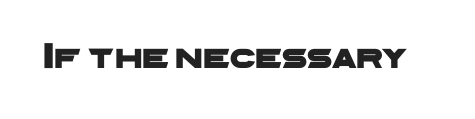
Standard letterfit; no display-style spreading of the glyphs. The passage shown is typed in a proportional face where columns would drift. A sans-serif font was chosen for this passage. The gap between lines stays unmarked.
